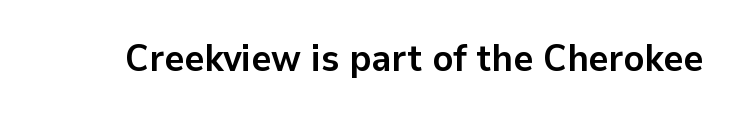
Q: Is the text bold? A: Yes.
Q: Is the text italic (slanted)? A: No, it is upright.
Q: Is the typeface a serif or a sans-serif typeface? A: Sans-serif.
Q: Is the text underlined? A: No.
Q: Is the spacing between letters normal or unusually wide? A: Normal.
Q: Width (condensed, normal, or wide)? A: Normal.
Q: Stroke contrast? A: Low.
Q: x-height? A: Medium.
Q: Monospaced? A: No.
